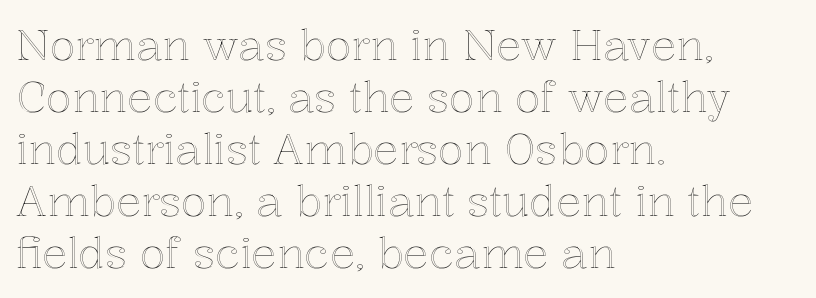
The passage shown has conventional tracking throughout. Where is the straight margin? On the left. Nobody drew a line under any word here. This is roman type, the default non-slanted kind.
